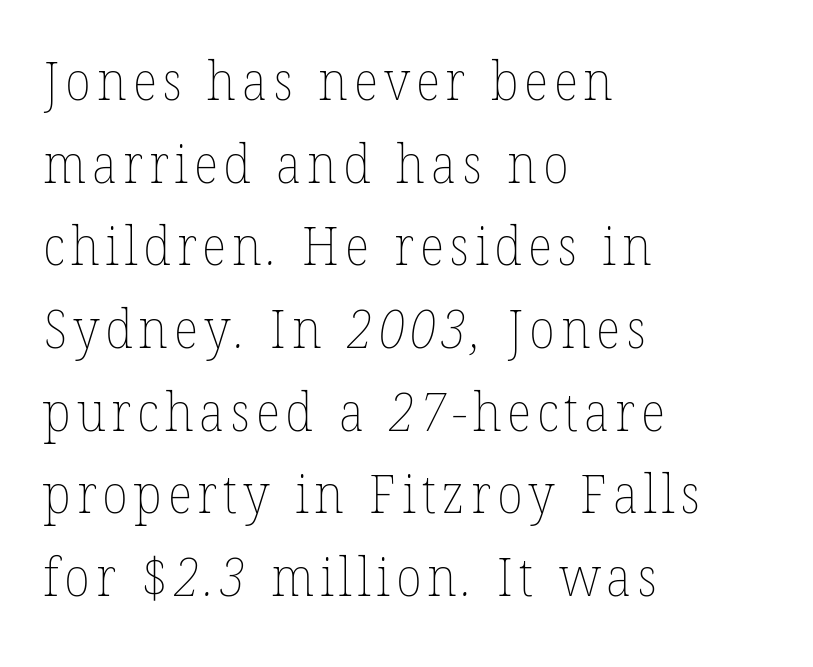
The block of text has a typical density, with ordinary space between rows. Character widths vary here, with narrow letters taking less room than wide ones. Honestly, there is no underline to notice here at all. Summary of weight: not heavy and not bold. All the whitespace from short lines collects on the right.
